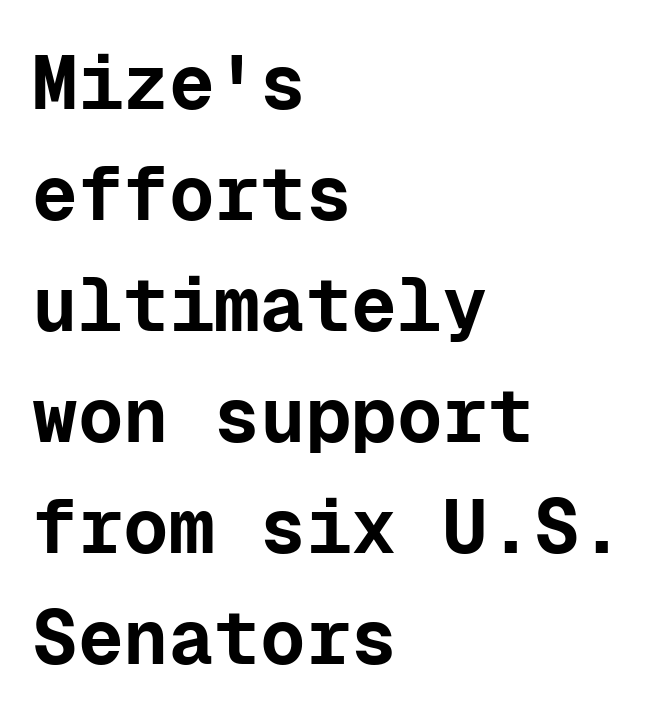
{"serif": "no", "italic": "no", "bold": "yes", "weight": "bold", "width": "normal", "stroke_contrast": "low", "x_height": "medium", "monospaced": "yes", "underline": "no", "align": "left", "line_spacing": "normal", "line_spacing_ratio": 1.46, "letter_spacing": "normal", "letter_spacing_em": 0.0, "glyph_px": 76}
